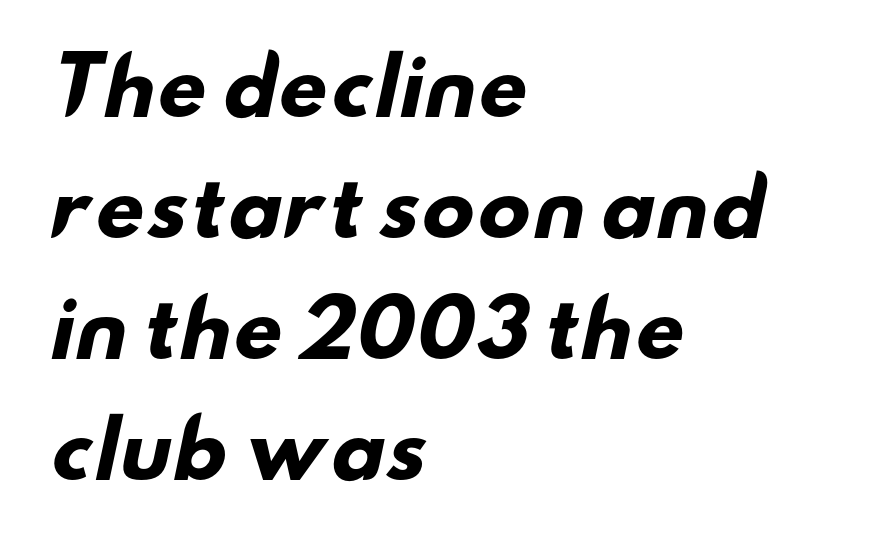
Q: Is the text bold? A: Yes.
Q: Is the typeface a serif or a sans-serif typeface? A: Sans-serif.
Q: Is the text underlined? A: No.
Q: How is the paragraph aligned? A: Left-aligned.
Q: Is the spacing between letters normal or unusually wide? A: Normal.
Q: Is the spacing between lines tight, normal or loose? A: Normal.
Q: Width (condensed, normal, or wide)? A: Wide.
Q: Stroke contrast? A: Low.
Q: x-height? A: Small.
Q: Monospaced? A: No.
